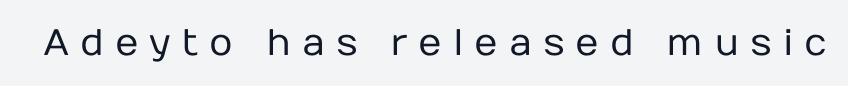
Q: Is the text bold? A: No.
Q: Is the text italic (slanted)? A: No, it is upright.
Q: Is the typeface a serif or a sans-serif typeface? A: Sans-serif.
Q: Is the text underlined? A: No.
Q: Is the spacing between letters normal or unusually wide? A: Unusually wide.
Q: Width (condensed, normal, or wide)? A: Normal.
Q: Stroke contrast? A: Low.
Q: x-height? A: Medium.
Q: Monospaced? A: No.
